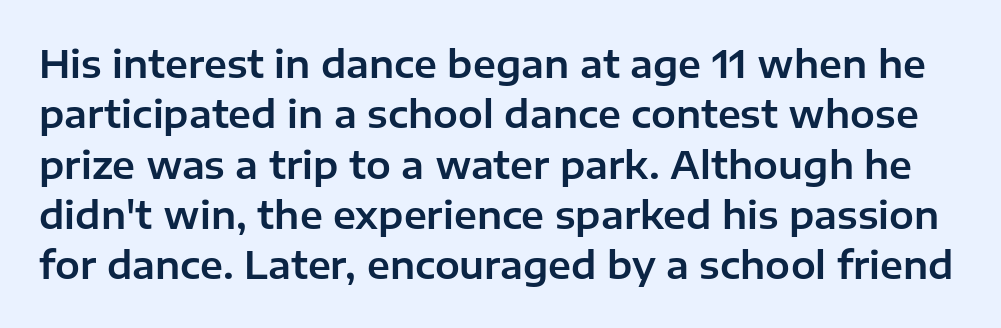
If you measured baseline to baseline, you'd find a middling distance. The specimen reads as upright at a glance. Each letter keeps its own natural width here, so spacing adapts to shape. The space beneath each line is pristine and unruled. Classification — sans serif. Words appear dense and cohesive because spacing is normal.
